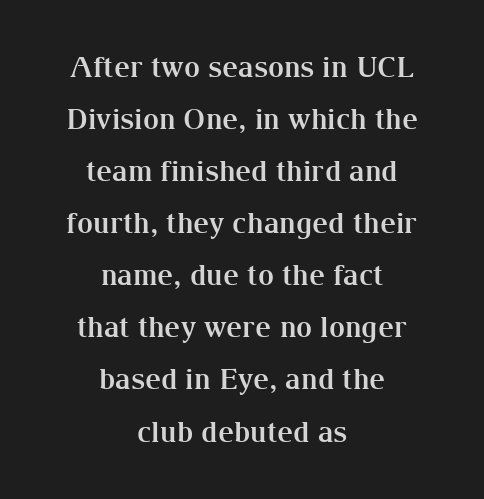
Q: Is the text bold? A: Yes.
Q: Is the text italic (slanted)? A: No, it is upright.
Q: Is the typeface a serif or a sans-serif typeface? A: Serif.
Q: Is the text underlined? A: No.
Q: How is the paragraph aligned? A: Centered.
Q: Is the spacing between letters normal or unusually wide? A: Normal.
Q: Width (condensed, normal, or wide)? A: Normal.
Q: Stroke contrast? A: Medium.
Q: x-height? A: Medium.
Q: Monospaced? A: No.
